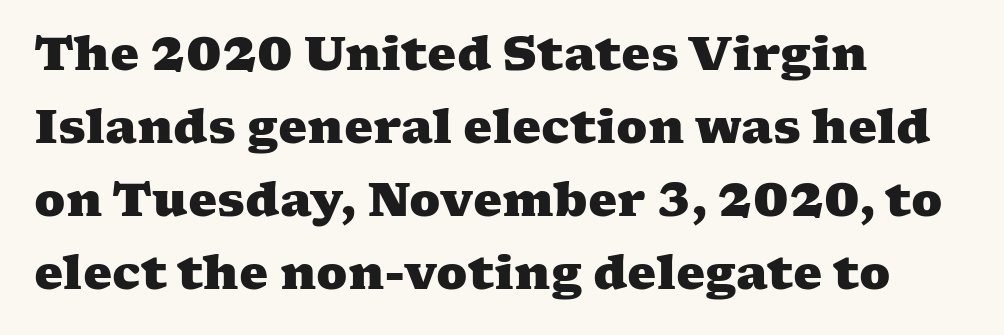
The image shows 46 px heavy, wide serif type; set left-aligned, normal line spacing (1.59x), normal letter spacing, not underlined; medium stroke contrast and a medium x-height.
